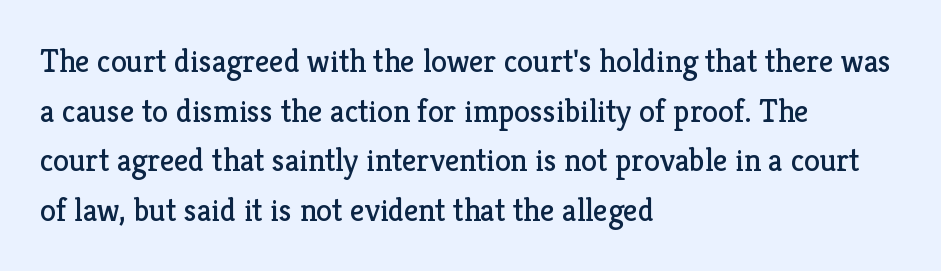
Q: Is the text bold? A: No.
Q: Is the text italic (slanted)? A: No, it is upright.
Q: Is the typeface a serif or a sans-serif typeface? A: Serif.
Q: Is the text underlined? A: No.
Q: How is the paragraph aligned? A: Left-aligned.
Q: Is the spacing between letters normal or unusually wide? A: Normal.
Q: Is the spacing between lines tight, normal or loose? A: Normal.
Q: Width (condensed, normal, or wide)? A: Normal.
Q: Stroke contrast? A: Low.
Q: x-height? A: Medium.
Q: Monospaced? A: No.
